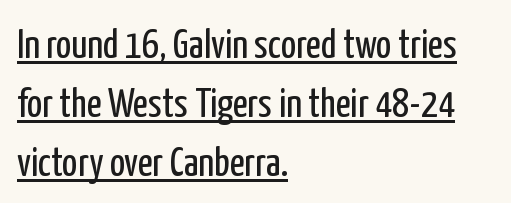
Nope, no serifs anywhere on these letters. The typesetter chose a ragged-right arrangement here. Students, observe: this is what conventionally led text looks like. The gaps between neighbouring characters are ordinary and unremarkable. Nope, not italic — everything's standing straight.
